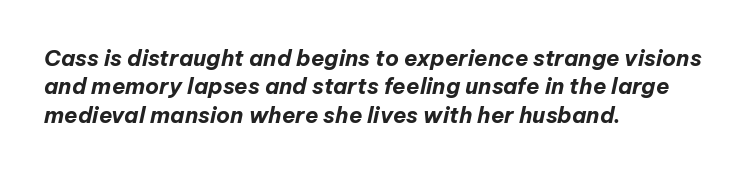
The image shows 22 px bold type, italic (leaning right); set left-aligned, normal line spacing (1.29x), normal letter spacing, not underlined.
